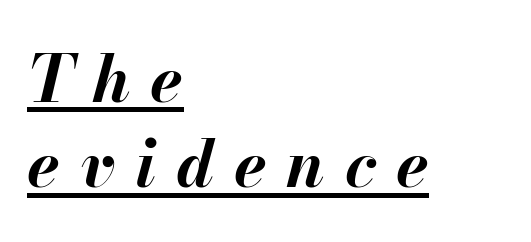
Q: Is the text bold? A: Yes.
Q: Is the text italic (slanted)? A: Yes, it leans right by about 13 degrees.
Q: Is the text underlined? A: Yes.
Q: How is the paragraph aligned? A: Left-aligned.
Q: Is the spacing between letters normal or unusually wide? A: Unusually wide.
Q: Is the spacing between lines tight, normal or loose? A: Normal.
Q: Width (condensed, normal, or wide)? A: Normal.
Q: Stroke contrast? A: Medium.
Q: x-height? A: Small.
Q: Monospaced? A: No.
